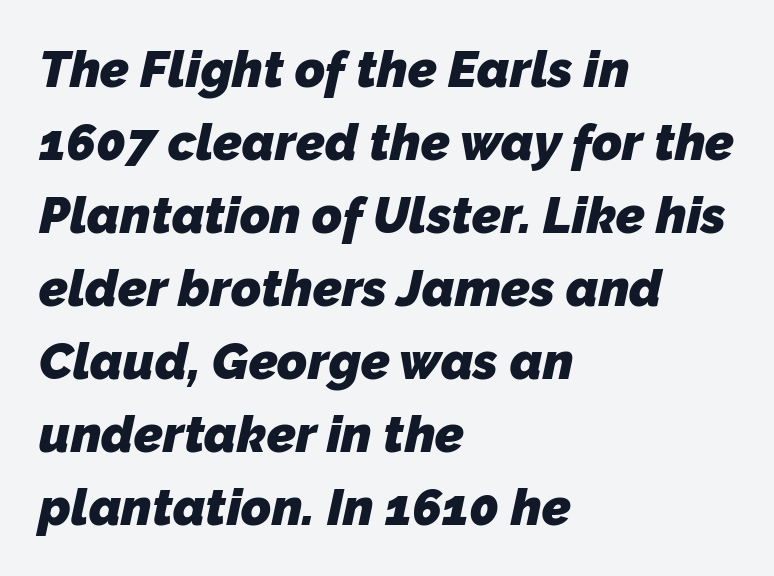
The strip under each line holds only bare page. How are the letters spaced? Ordinarily, with no added tracking. Compared with an ordinary text face, these strokes are far heavier — a full bold. Observe the absence of serifs on each vertical stroke in this sample. A normal amount of white space separates one row of letters from the next. The rendering anchors every line to the left-hand side.
